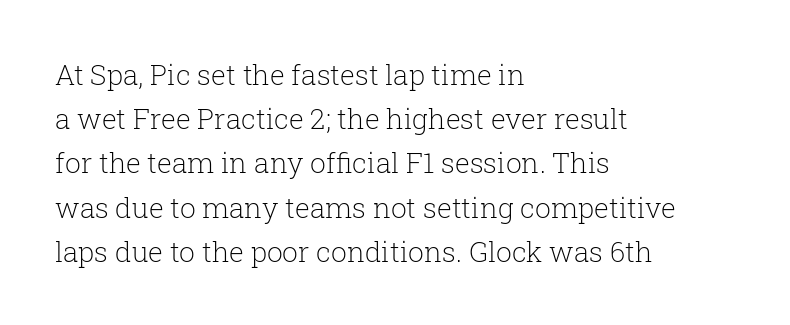
{"serif": "yes", "italic": "no", "bold": "no", "weight": "light", "width": "normal", "stroke_contrast": "low", "x_height": "medium", "monospaced": "no", "underline": "no", "align": "left", "line_spacing": "normal", "line_spacing_ratio": 1.58, "letter_spacing": "normal", "letter_spacing_em": 0.0, "glyph_px": 28}
